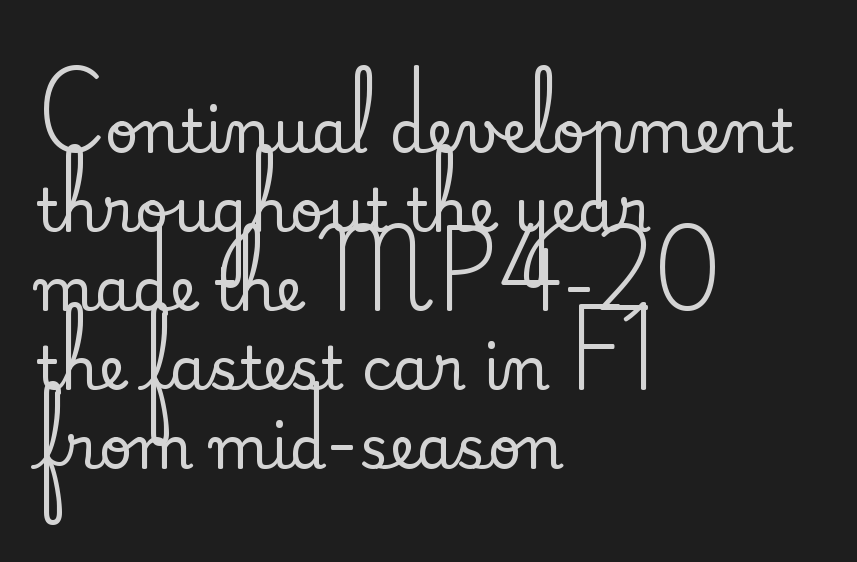
Q: Is the text italic (slanted)? A: No, it is upright.
Q: Is the typeface a serif or a sans-serif typeface? A: Serif.
Q: Is the text underlined? A: No.
Q: How is the paragraph aligned? A: Left-aligned.
Q: Is the spacing between letters normal or unusually wide? A: Normal.
Q: Is the spacing between lines tight, normal or loose? A: Normal.
Q: Width (condensed, normal, or wide)? A: Normal.
Q: Stroke contrast? A: Medium.
Q: x-height? A: Small.
Q: Monospaced? A: No.
